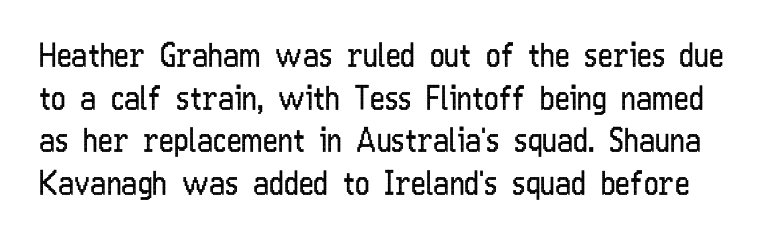
Q: Is the text bold? A: No.
Q: Is the text italic (slanted)? A: No, it is upright.
Q: Is the typeface a serif or a sans-serif typeface? A: Sans-serif.
Q: Is the text underlined? A: No.
Q: Is the spacing between letters normal or unusually wide? A: Normal.
Q: Is the spacing between lines tight, normal or loose? A: Normal.
Q: Width (condensed, normal, or wide)? A: Condensed.
Q: Stroke contrast? A: Low.
Q: x-height? A: Medium.
Q: Monospaced? A: No.
